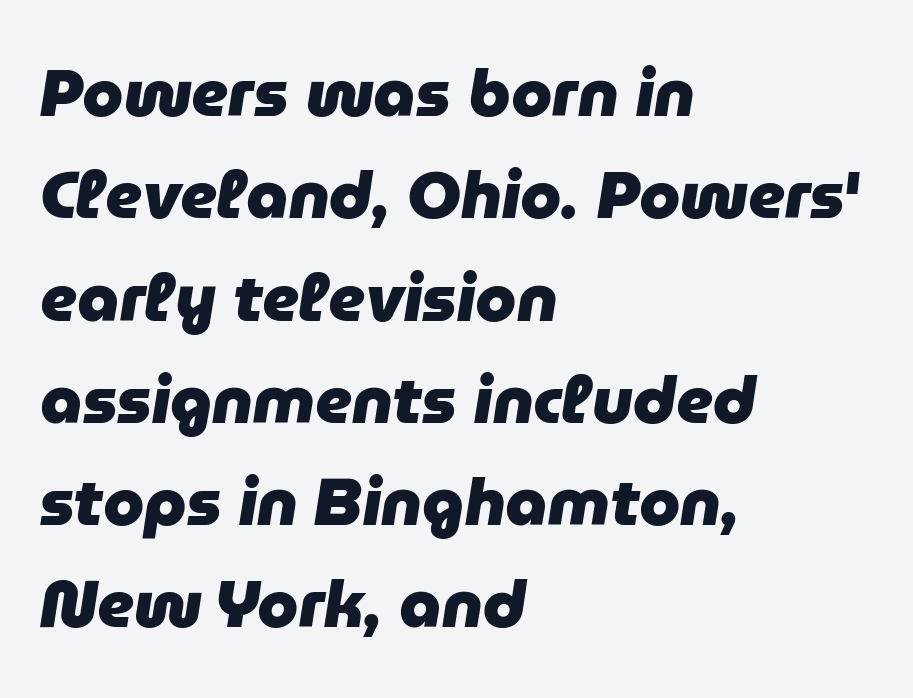
Q: Is the text bold? A: Yes.
Q: Is the text italic (slanted)? A: Yes, it leans right by about 9 degrees.
Q: Is the text underlined? A: No.
Q: How is the paragraph aligned? A: Left-aligned.
Q: Is the spacing between letters normal or unusually wide? A: Normal.
Q: Is the spacing between lines tight, normal or loose? A: Normal.
Q: Width (condensed, normal, or wide)? A: Normal.
Q: Stroke contrast? A: Low.
Q: x-height? A: Medium.
Q: Monospaced? A: No.
